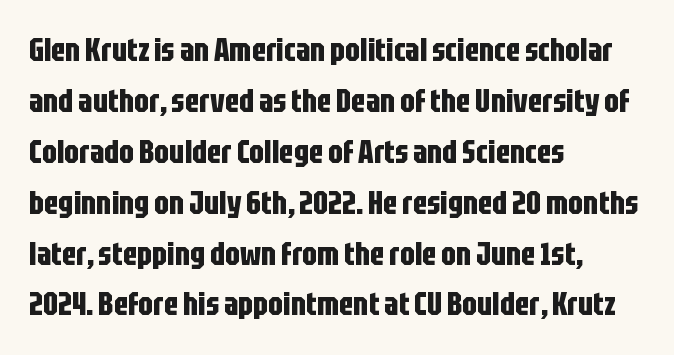
The image shows 32 px bold, condensed sans-serif type, upright; set left-aligned, normal line spacing (1.59x), normal letter spacing, not underlined; low stroke contrast and a large x-height.
